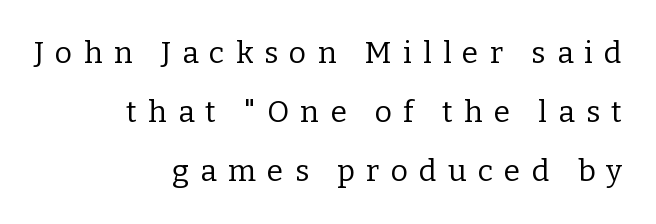
The image shows 30 px regular-weight serif type, upright; set right-aligned, loose line spacing (1.97x), unusually wide letter spacing (+0.37 em), not underlined; low stroke contrast and a medium x-height.
